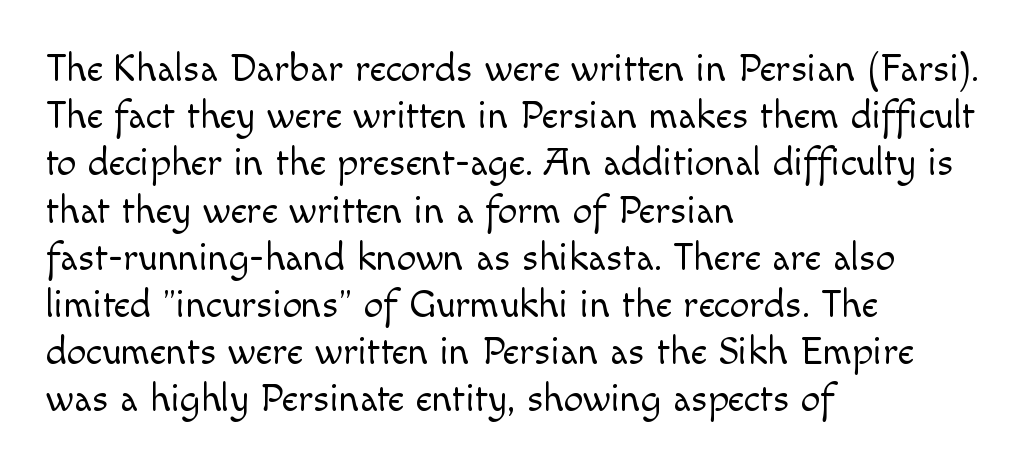
A typesetter would call this proportional, since set widths differ per character. Observe the absence of serifs on each vertical stroke in this sample. The lines are quadded left. Here the glyphs are tracked normally, forming tight word shapes.
